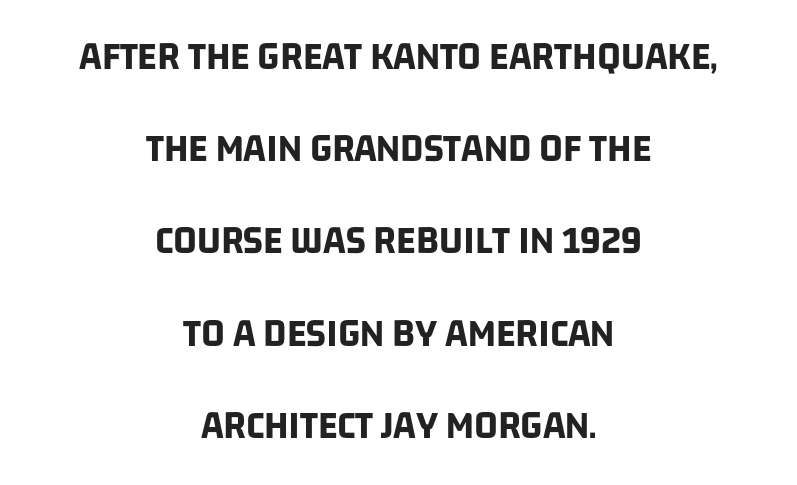
{"serif": "no", "bold": "yes", "weight": "bold", "width": "condensed", "stroke_contrast": "low", "x_height": "large", "monospaced": "no", "underline": "no", "align": "center", "line_spacing": "loose", "line_spacing_ratio": 2.25, "letter_spacing": "normal", "letter_spacing_em": 0.0, "glyph_px": 41}
